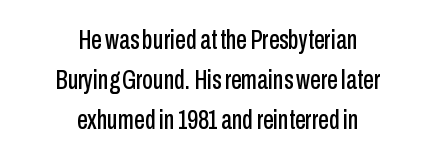
{"italic": "no", "underline": "no", "align": "center", "line_spacing": "normal", "line_spacing_ratio": 1.48, "letter_spacing": "normal", "letter_spacing_em": 0.0, "glyph_px": 27}
